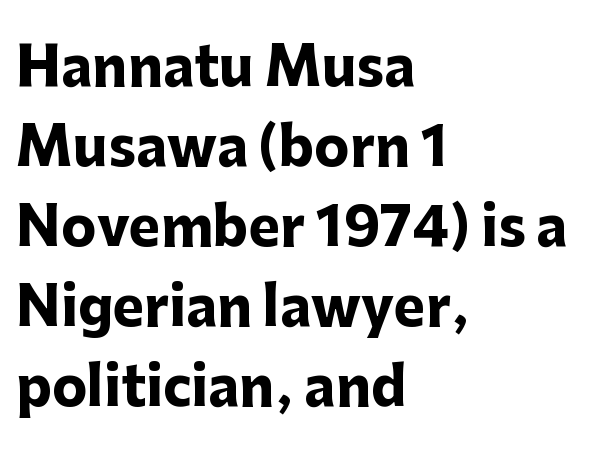
{"serif": "no", "italic": "no", "bold": "yes", "weight": "heavy", "width": "normal", "stroke_contrast": "low", "x_height": "medium", "monospaced": "no", "underline": "no", "align": "left", "line_spacing": "normal", "line_spacing_ratio": 1.51, "letter_spacing": "normal", "letter_spacing_em": 0.0, "glyph_px": 53}
